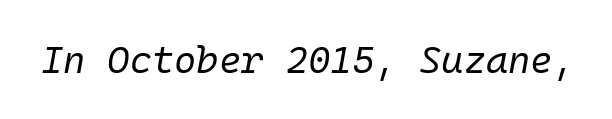
The image shows 38 px regular-weight type, italic (leaning right), monospaced; set normal letter spacing, not underlined; low stroke contrast and a medium x-height.
